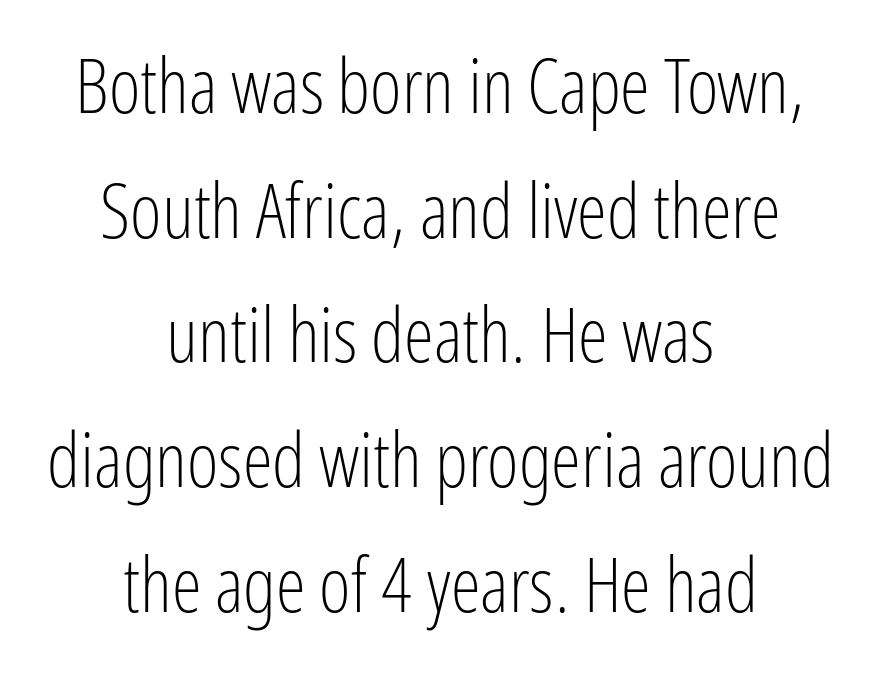
Q: Is the text bold? A: No.
Q: Is the text italic (slanted)? A: No, it is upright.
Q: Is the typeface a serif or a sans-serif typeface? A: Sans-serif.
Q: Is the text underlined? A: No.
Q: How is the paragraph aligned? A: Centered.
Q: Is the spacing between letters normal or unusually wide? A: Normal.
Q: Is the spacing between lines tight, normal or loose? A: Normal.
Q: Width (condensed, normal, or wide)? A: Condensed.
Q: Stroke contrast? A: Low.
Q: x-height? A: Medium.
Q: Monospaced? A: No.
